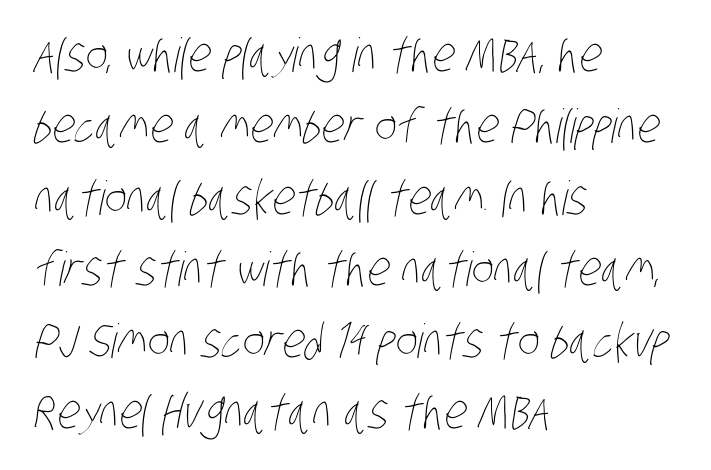
{"bold": "no", "weight": "thin", "width": "condensed", "stroke_contrast": "low", "x_height": "large", "monospaced": "no", "underline": "no", "align": "left", "line_spacing": "normal", "line_spacing_ratio": 1.52, "letter_spacing": "normal", "letter_spacing_em": 0.0, "glyph_px": 47}
